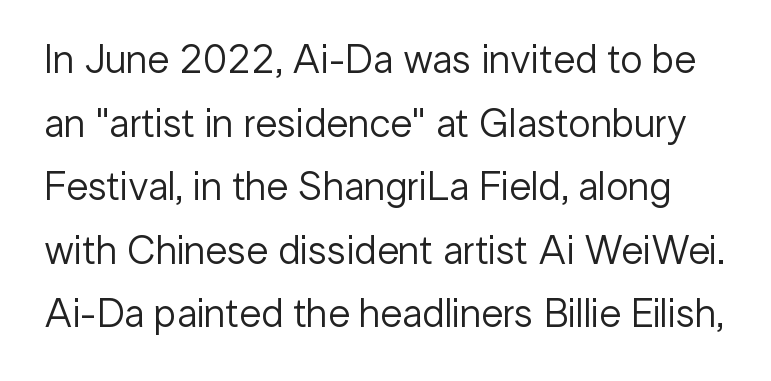
Think of a printed novel: that variable character pitch is what you see here. Characters follow at the spacing the type designer built in. This is not heavy type; no bold has been used. The strip under each line holds only bare page. Honestly, the row spacing looks completely unremarkable.
